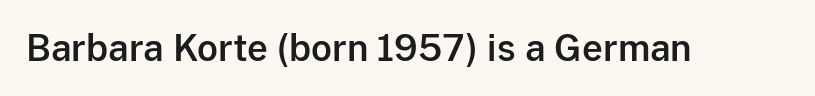
Q: Is the text italic (slanted)? A: No, it is upright.
Q: Is the typeface a serif or a sans-serif typeface? A: Sans-serif.
Q: Is the text underlined? A: No.
Q: Is the spacing between letters normal or unusually wide? A: Normal.
Q: Width (condensed, normal, or wide)? A: Normal.
Q: Stroke contrast? A: Low.
Q: x-height? A: Medium.
Q: Monospaced? A: No.
